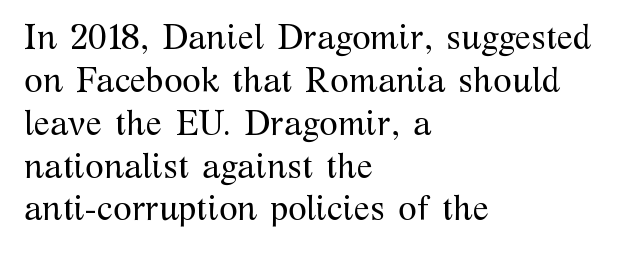
The image shows 34 px regular-weight serif type, upright; set left-aligned, normal line spacing (1.26x), normal letter spacing, not underlined; medium stroke contrast and a medium x-height.
